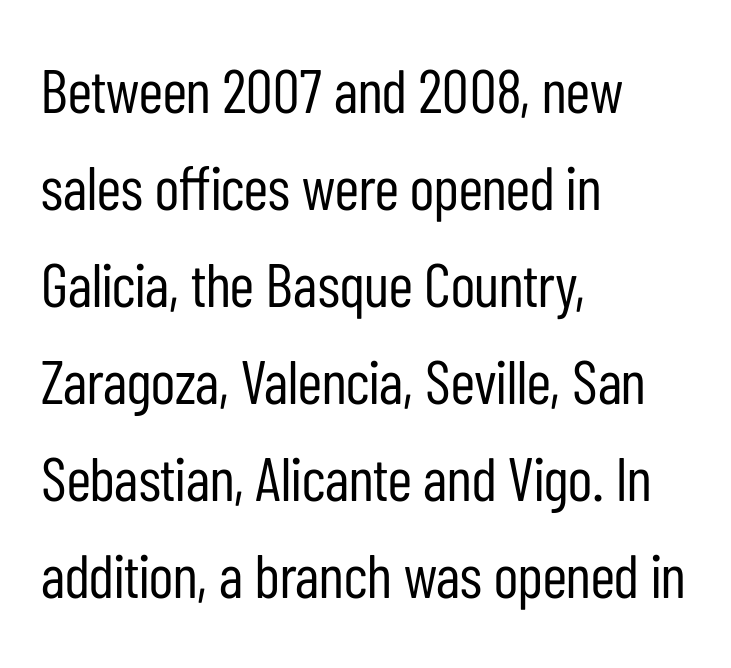
{"serif": "no", "italic": "no", "bold": "no", "weight": "regular", "width": "condensed", "stroke_contrast": "low", "x_height": "medium", "monospaced": "no", "underline": "no", "align": "left", "line_spacing": "normal", "line_spacing_ratio": 1.59, "letter_spacing": "normal", "letter_spacing_em": 0.0, "glyph_px": 61}
